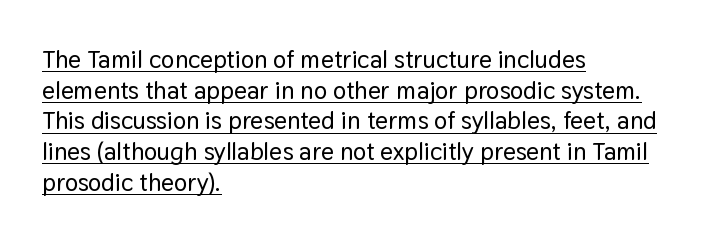
Q: Is the text italic (slanted)? A: No, it is upright.
Q: Is the text underlined? A: Yes.
Q: How is the paragraph aligned? A: Left-aligned.
Q: Is the spacing between letters normal or unusually wide? A: Normal.
